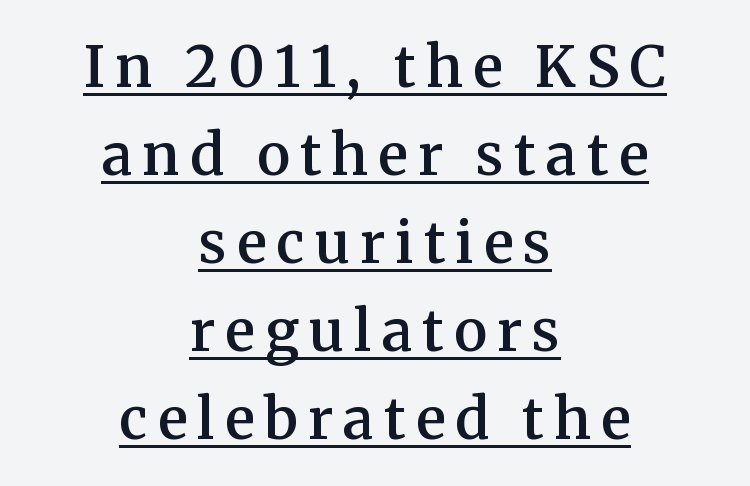
{"serif": "yes", "italic": "no", "bold": "semi", "weight": "semibold", "width": "normal", "stroke_contrast": "medium", "x_height": "medium", "monospaced": "no", "underline": "yes", "align": "center", "line_spacing": "normal", "line_spacing_ratio": 1.57, "glyph_px": 56}
